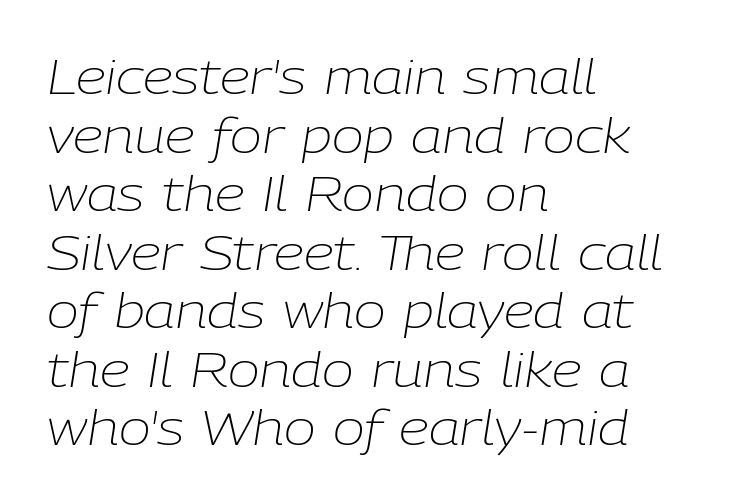
Q: Is the text bold? A: No.
Q: Is the text italic (slanted)? A: Yes, it leans right by about 9 degrees.
Q: Is the text underlined? A: No.
Q: How is the paragraph aligned? A: Left-aligned.
Q: Is the spacing between letters normal or unusually wide? A: Normal.
Q: Width (condensed, normal, or wide)? A: Normal.
Q: Stroke contrast? A: Low.
Q: x-height? A: Medium.
Q: Monospaced? A: No.
